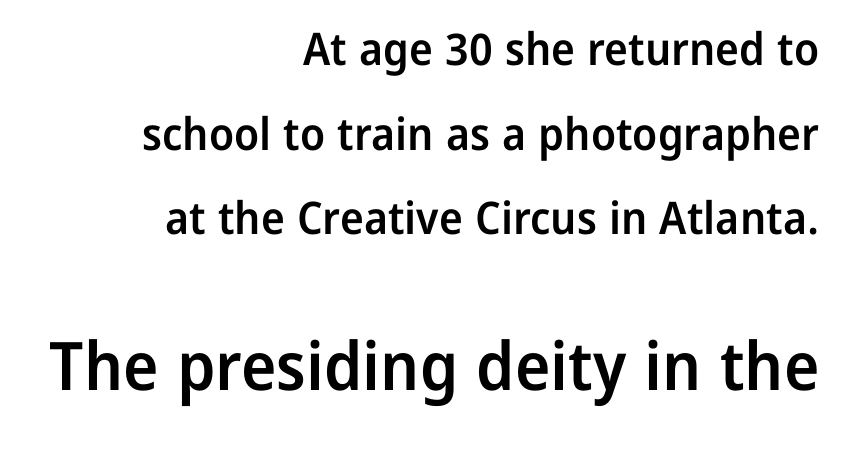
Type style note: lacks serifs. How are the letters spaced? Ordinarily, with no added tracking. Posture: vertical. Semibold letterforms, between regular and bold. The gap between lines stays unmarked. Leftover space on each line is placed entirely before the opening word.
